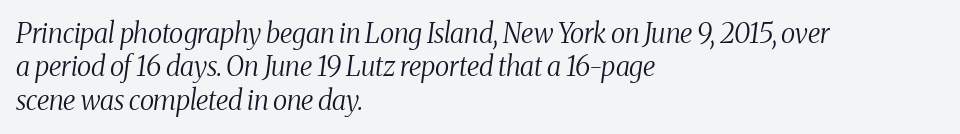
{"italic": "yes", "lean": "right", "slant_degrees": 8, "bold": "no", "underline": "no", "align": "left", "line_spacing_ratio": 1.24, "letter_spacing": "normal", "letter_spacing_em": 0.0, "glyph_px": 27}
